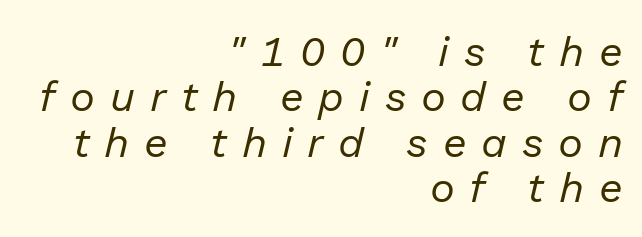
Q: Is the text bold? A: No.
Q: Is the text italic (slanted)? A: Yes, it leans right by about 13 degrees.
Q: Is the text underlined? A: No.
Q: How is the paragraph aligned? A: Right-aligned.
Q: Is the spacing between letters normal or unusually wide? A: Unusually wide.
Q: Is the spacing between lines tight, normal or loose? A: Tight.
Q: Width (condensed, normal, or wide)? A: Normal.
Q: Stroke contrast? A: Low.
Q: x-height? A: Medium.
Q: Monospaced? A: No.
